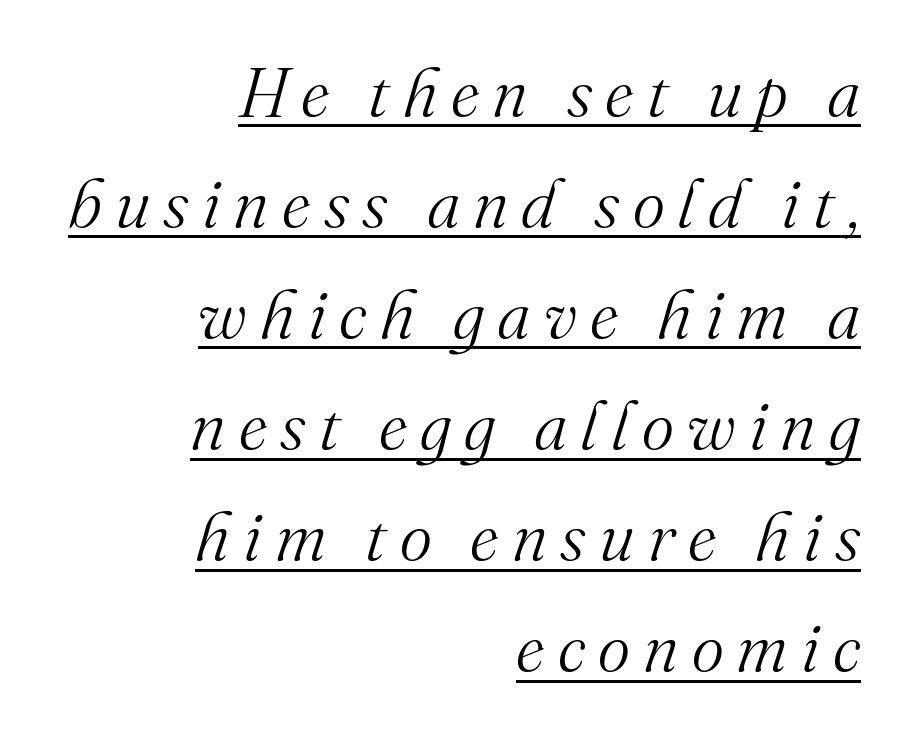
{"serif": "yes", "italic": "yes", "lean": "right", "slant_degrees": 16, "bold": "no", "weight": "light", "width": "normal", "stroke_contrast": "medium", "x_height": "small", "monospaced": "no", "underline": "yes", "align": "right", "line_spacing": "normal", "line_spacing_ratio": 1.61, "glyph_px": 69}
